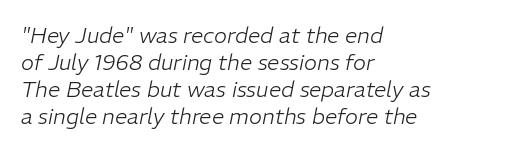
This rendering uses left alignment, leaving the right contour irregular. Between one letter and the next there's only the usual sliver of space. Bare-footed words on every line. Italic: yes, the glyphs are oblique. Stem width sits at or under what a default text font uses.
